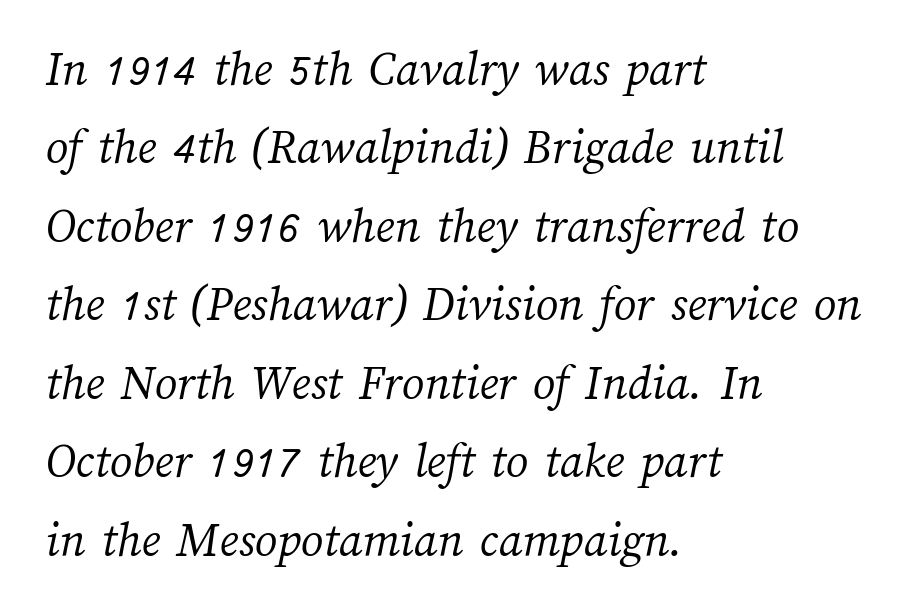
Successive baselines arrive at the customary interval. The passage shown is typed in a proportional face where columns would drift. Descender tails drop into unmarked territory. The font is comparable to plain body text, perhaps lighter.
